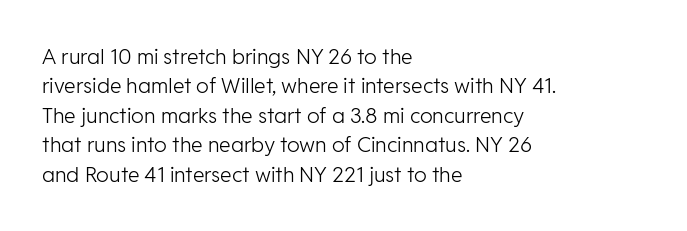
{"italic": "no", "bold": "no", "underline": "no", "align": "left", "line_spacing": "normal", "line_spacing_ratio": 1.4, "letter_spacing": "normal", "letter_spacing_em": 0.0, "glyph_px": 21}
